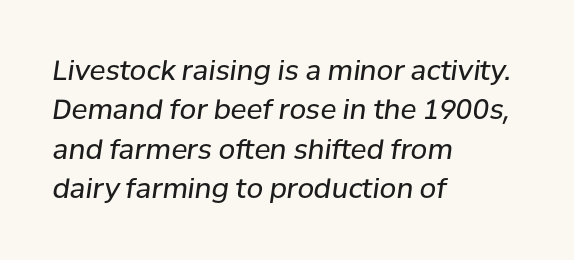
Q: Is the text bold? A: No.
Q: Is the text italic (slanted)? A: Yes, it leans right by about 8 degrees.
Q: Is the text underlined? A: No.
Q: How is the paragraph aligned? A: Left-aligned.
Q: Is the spacing between letters normal or unusually wide? A: Normal.
Q: Is the spacing between lines tight, normal or loose? A: Normal.
